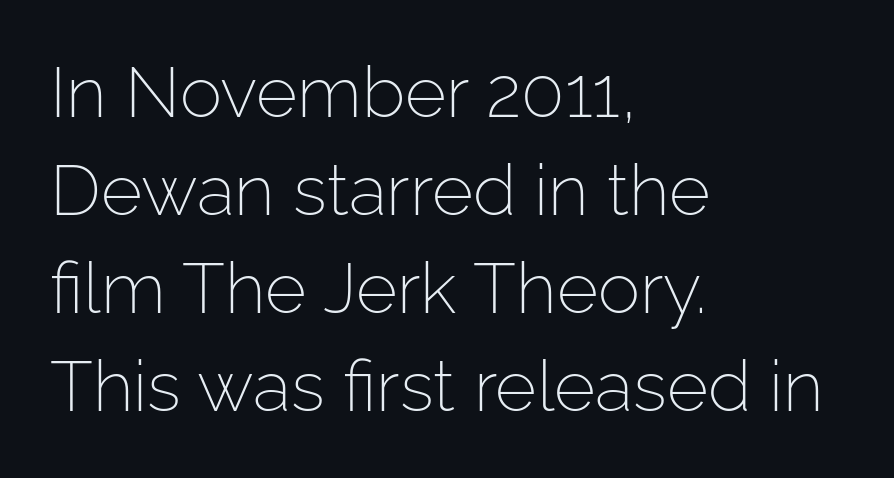
Q: Is the text bold? A: No.
Q: Is the text italic (slanted)? A: No, it is upright.
Q: Is the typeface a serif or a sans-serif typeface? A: Sans-serif.
Q: Is the text underlined? A: No.
Q: How is the paragraph aligned? A: Left-aligned.
Q: Is the spacing between letters normal or unusually wide? A: Normal.
Q: Is the spacing between lines tight, normal or loose? A: Normal.
Q: Width (condensed, normal, or wide)? A: Normal.
Q: Stroke contrast? A: Low.
Q: x-height? A: Medium.
Q: Monospaced? A: No.
